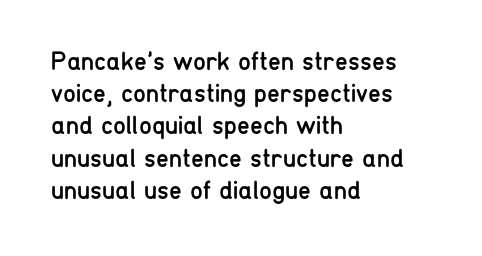
The image shows 26 px text type, upright; set left-aligned, line spacing 1.24x, normal letter spacing, not underlined.
